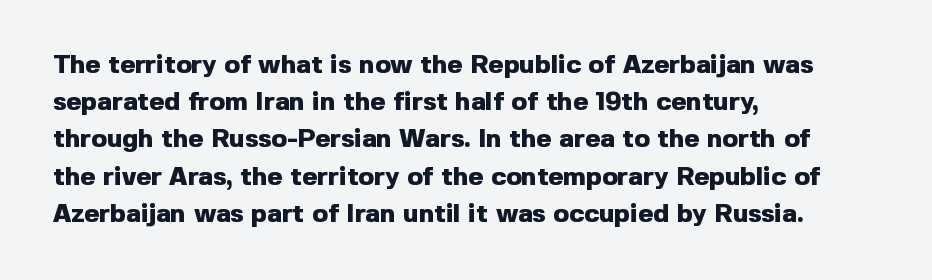
The image shows 26 px bold type, upright; set left-aligned, normal line spacing (1.43x), normal letter spacing, not underlined.
